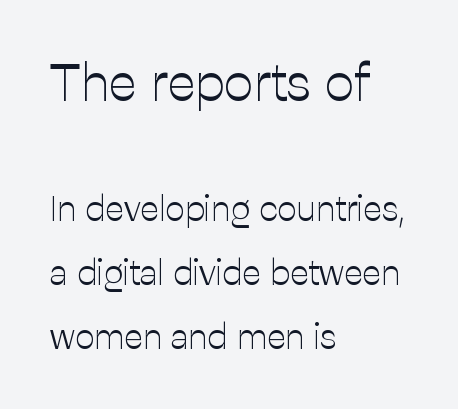
{"serif": "no", "italic": "no", "bold": "no", "weight": "light", "width": "normal", "stroke_contrast": "low", "x_height": "medium", "monospaced": "no", "underline": "no", "align": "left", "line_spacing_ratio": 1.82, "letter_spacing": "normal", "letter_spacing_em": 0.0, "larger_block": "first", "size_ratio": 1.49, "glyph_px": 52}
